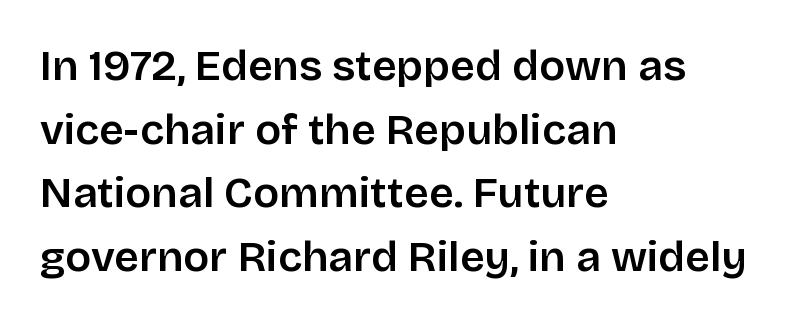
Proportional: the letters do not fall into vertical columns. In terms of weight, the rendering is demibold, just under bold. Only glyphs here, with clear space below each row. Nothing sits at the stroke ends, so this counts as sans-serif. Regular leading. Italic: no, the glyphs are upright roman.
